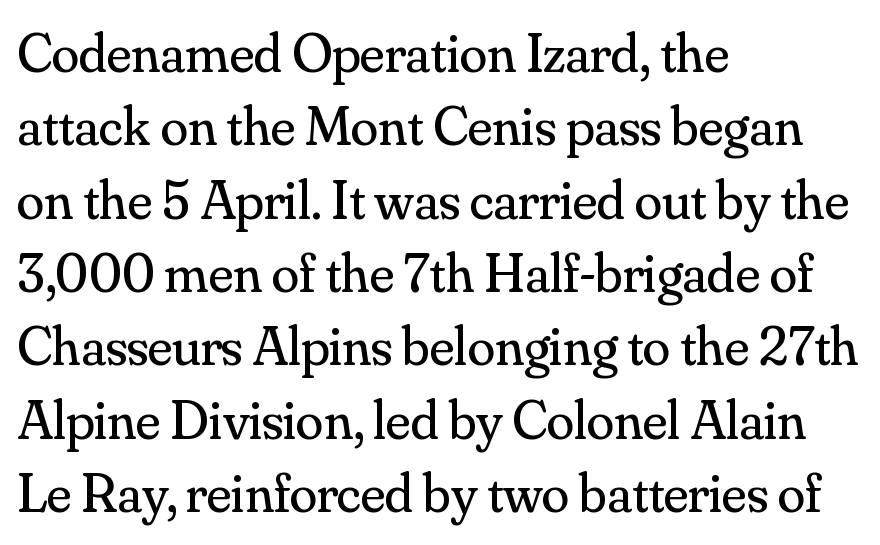
{"serif": "yes", "italic": "no", "bold": "no", "weight": "regular", "width": "normal", "stroke_contrast": "medium", "x_height": "small", "monospaced": "no", "underline": "no", "align": "left", "line_spacing": "normal", "line_spacing_ratio": 1.31, "letter_spacing": "normal", "letter_spacing_em": 0.0, "glyph_px": 56}
